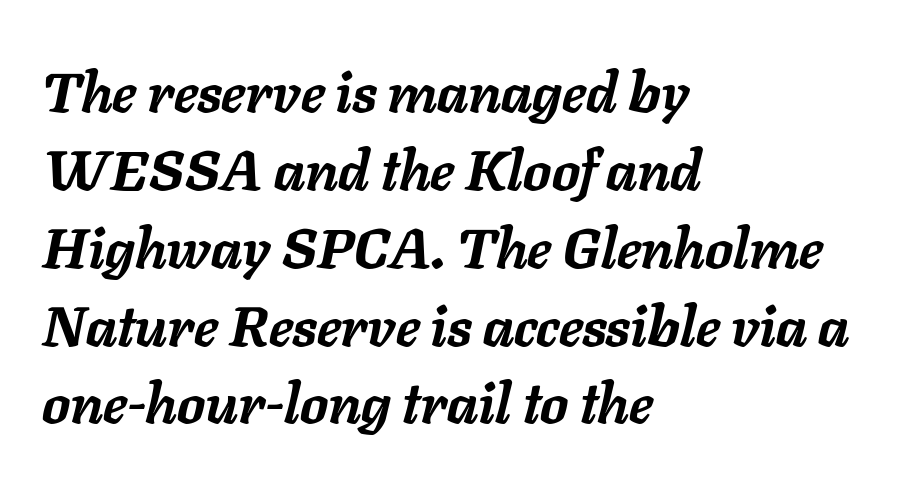
A typesetter would call this proportional, since set widths differ per character. Words float on clear page, feet unadorned. Rendered with sloped, italic letterforms. Leading: standard. You could call the tracking neutral — neither tight nor loose.
